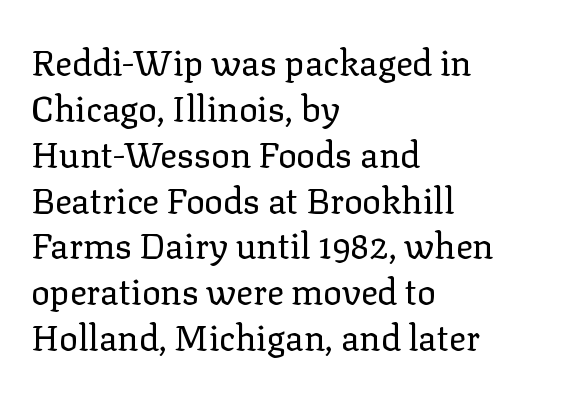
Look at the bottom of the vertical strokes: they flare into serifs here. This sample is left-justified, so line endings fall wherever the words run out. No letter is thick-stroked: the sample isn't bold. No word sits above an underline. Horizontal bands of white between lines are of average thickness.
